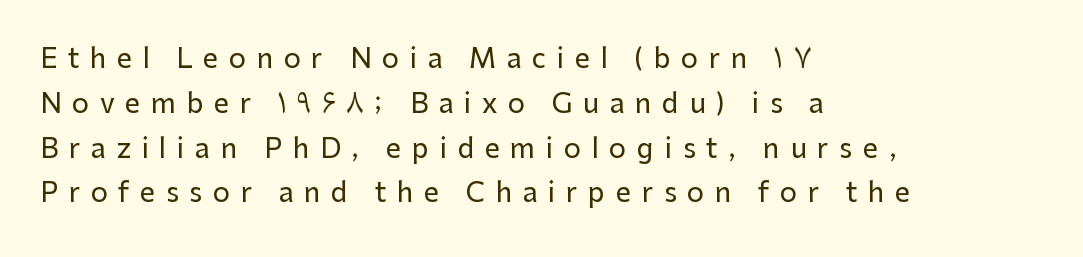
Q: Is the text italic (slanted)? A: No, it is upright.
Q: Is the text underlined? A: No.
Q: How is the paragraph aligned? A: Left-aligned.
Q: Is the spacing between letters normal or unusually wide? A: Unusually wide.
Q: Is the spacing between lines tight, normal or loose? A: Normal.
